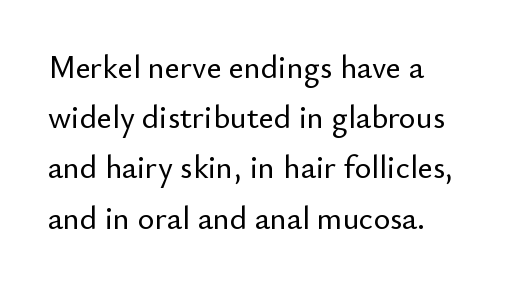
Q: Is the text italic (slanted)? A: No, it is upright.
Q: Is the typeface a serif or a sans-serif typeface? A: Sans-serif.
Q: Is the text underlined? A: No.
Q: How is the paragraph aligned? A: Left-aligned.
Q: Is the spacing between letters normal or unusually wide? A: Normal.
Q: Is the spacing between lines tight, normal or loose? A: Normal.
Q: Width (condensed, normal, or wide)? A: Normal.
Q: Stroke contrast? A: Low.
Q: x-height? A: Small.
Q: Monospaced? A: No.
